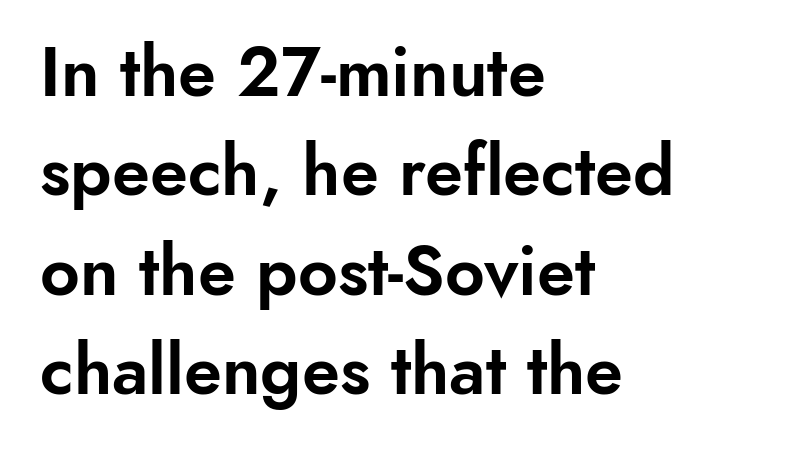
Q: Is the text italic (slanted)? A: No, it is upright.
Q: Is the typeface a serif or a sans-serif typeface? A: Sans-serif.
Q: Is the text underlined? A: No.
Q: How is the paragraph aligned? A: Left-aligned.
Q: Is the spacing between letters normal or unusually wide? A: Normal.
Q: Is the spacing between lines tight, normal or loose? A: Normal.
Q: Width (condensed, normal, or wide)? A: Normal.
Q: Stroke contrast? A: Low.
Q: x-height? A: Small.
Q: Monospaced? A: No.
